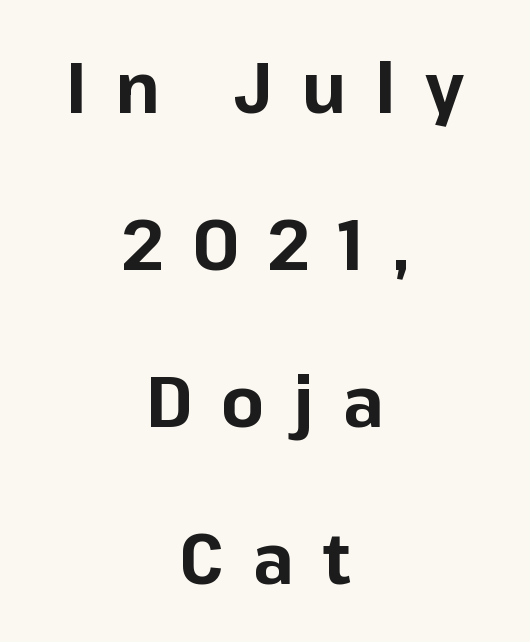
To sum up the face: it is a sans, with no serifs. The letterforms stand isolated, each surrounded by extra space. The font's upright variant was chosen for this text. Nobody drew a line under any word here.
